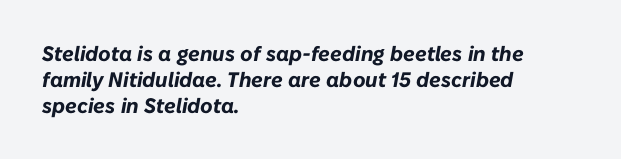
The image shows 21 px bold type, italic (leaning right); set left-aligned, line spacing 1.23x, normal letter spacing, not underlined.
